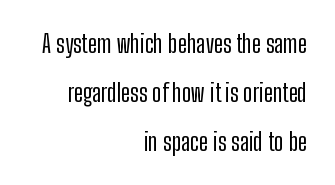
{"italic": "no", "underline": "no", "align": "right", "line_spacing": "loose", "line_spacing_ratio": 1.96, "letter_spacing": "normal", "letter_spacing_em": 0.0, "glyph_px": 25}
